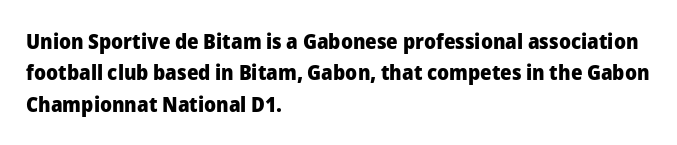
Q: Is the text bold? A: Yes.
Q: Is the text italic (slanted)? A: No, it is upright.
Q: Is the text underlined? A: No.
Q: How is the paragraph aligned? A: Left-aligned.
Q: Is the spacing between letters normal or unusually wide? A: Normal.
Q: Is the spacing between lines tight, normal or loose? A: Normal.
